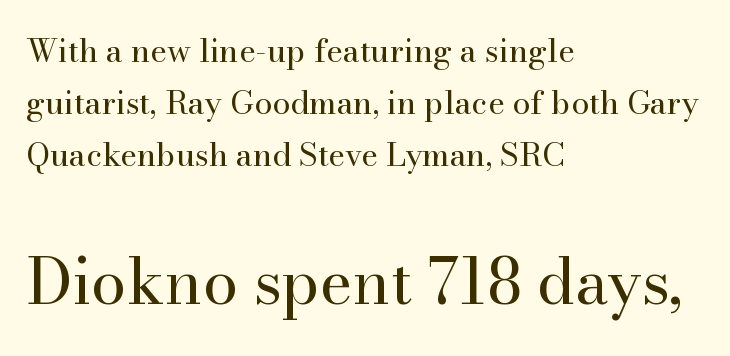
Two sizes are in play, and the larger belongs to the second block. The font's upright variant was chosen for this text. The glyphs in this specimen are seriffed. Descender tails drop into unmarked territory. Here the designer chose a conventional face with non-uniform glyph widths. The lines are quadded left.
